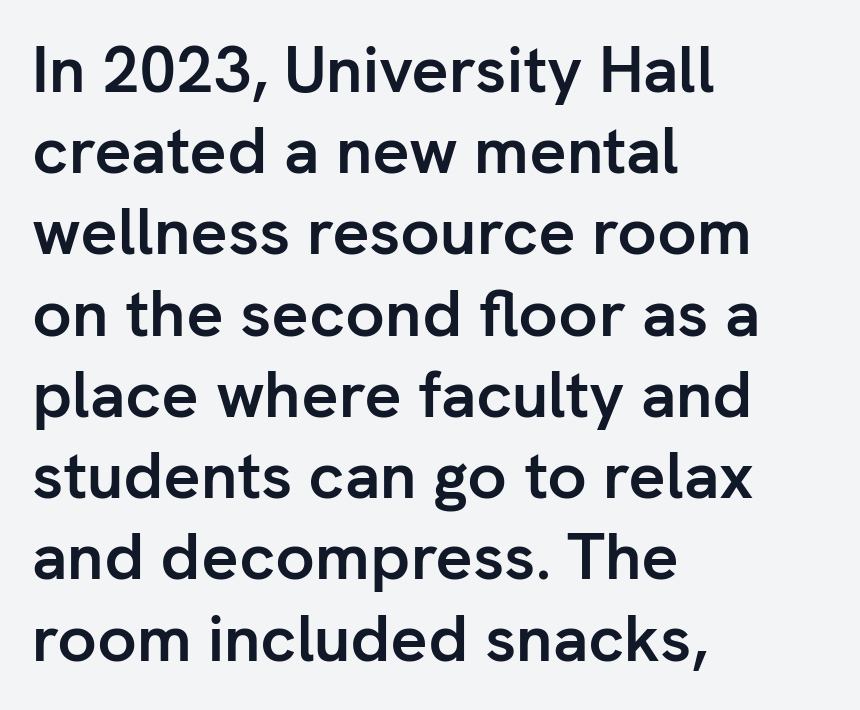
{"serif": "no", "italic": "no", "bold": "yes", "weight": "semibold", "width": "normal", "stroke_contrast": "low", "x_height": "medium", "monospaced": "no", "underline": "no", "align": "left", "line_spacing": "normal", "line_spacing_ratio": 1.25, "letter_spacing": "normal", "letter_spacing_em": 0.0, "glyph_px": 65}
